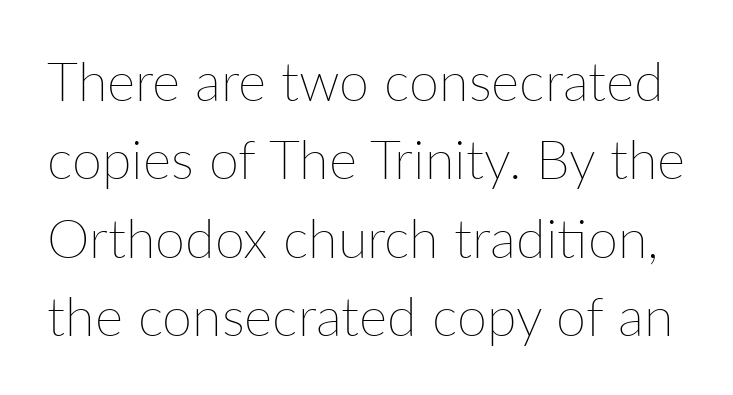
{"italic": "no", "bold": "no", "weight": "thin", "width": "normal", "stroke_contrast": "low", "x_height": "medium", "monospaced": "no", "underline": "no", "line_spacing": "normal", "line_spacing_ratio": 1.45, "letter_spacing": "normal", "letter_spacing_em": 0.0, "glyph_px": 54}
